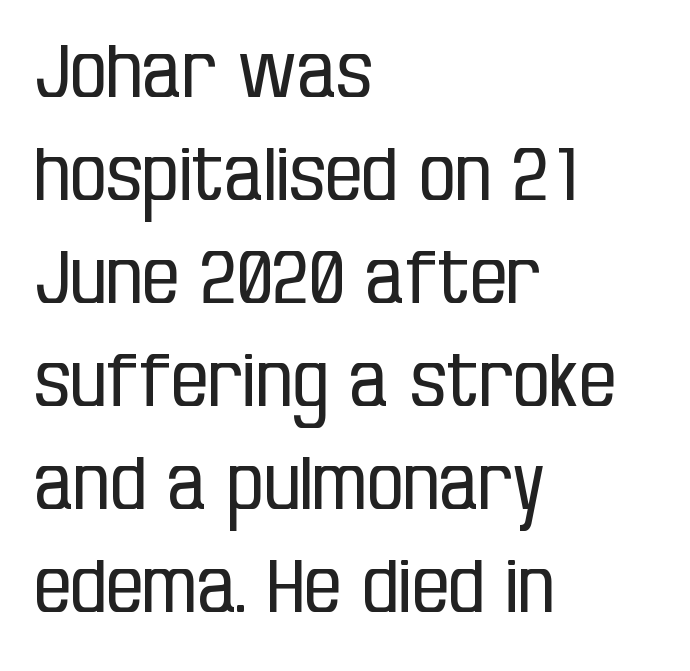
{"serif": "no", "italic": "no", "bold": "no", "weight": "regular", "width": "condensed", "stroke_contrast": "low", "x_height": "large", "monospaced": "no", "underline": "no", "align": "left", "line_spacing": "normal", "line_spacing_ratio": 1.41, "letter_spacing": "normal", "letter_spacing_em": 0.0, "glyph_px": 73}
